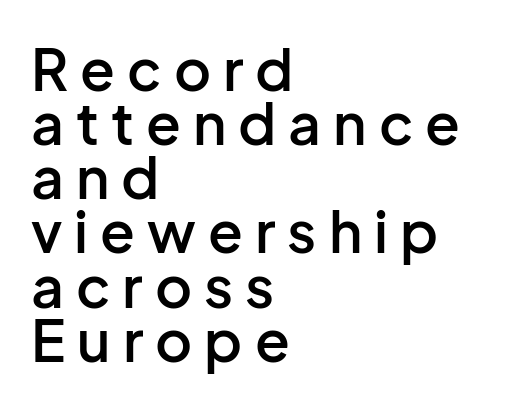
Q: Is the text bold? A: Semi-bold.
Q: Is the text italic (slanted)? A: No, it is upright.
Q: Is the typeface a serif or a sans-serif typeface? A: Sans-serif.
Q: Is the text underlined? A: No.
Q: How is the paragraph aligned? A: Left-aligned.
Q: Is the spacing between letters normal or unusually wide? A: Unusually wide.
Q: Is the spacing between lines tight, normal or loose? A: Tight.
Q: Width (condensed, normal, or wide)? A: Normal.
Q: Stroke contrast? A: Low.
Q: x-height? A: Medium.
Q: Monospaced? A: No.
